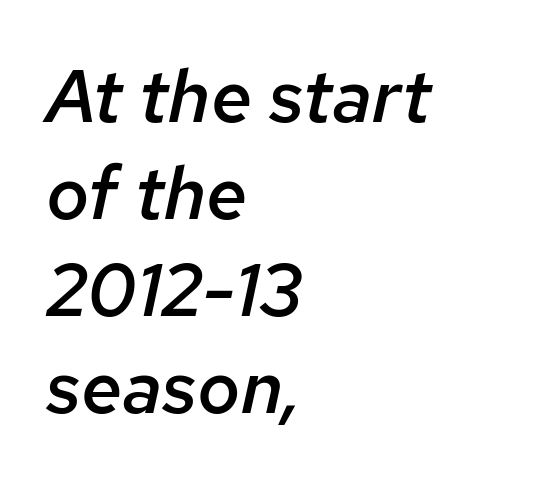
Q: Is the text bold? A: Semi-bold.
Q: Is the text italic (slanted)? A: Yes, it leans right by about 12 degrees.
Q: Is the text underlined? A: No.
Q: How is the paragraph aligned? A: Left-aligned.
Q: Is the spacing between letters normal or unusually wide? A: Normal.
Q: Is the spacing between lines tight, normal or loose? A: Normal.
Q: Width (condensed, normal, or wide)? A: Normal.
Q: Stroke contrast? A: Low.
Q: x-height? A: Medium.
Q: Monospaced? A: No.
